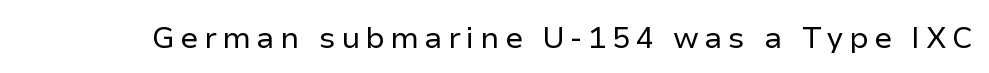
Vertical strokes here are truly vertical. Descenders hang freely into open space. The passage shown is typed in a proportional face where columns would drift. Unbolded letterforms with no extra heft. Letterform terminals end flat and unadorned throughout the passage.
